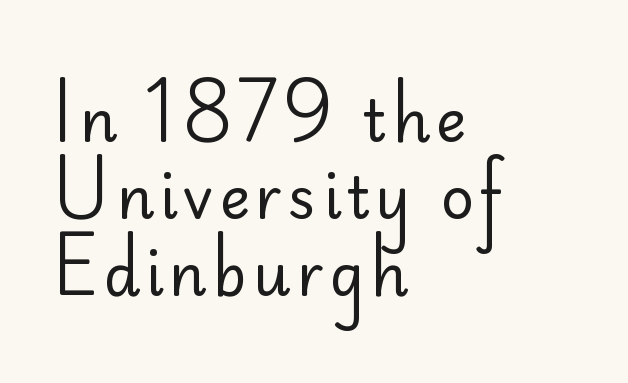
The image shows 58 px regular-weight sans-serif type, upright; set left-aligned, normal line spacing (1.33x), not underlined; low stroke contrast and a small x-height.
